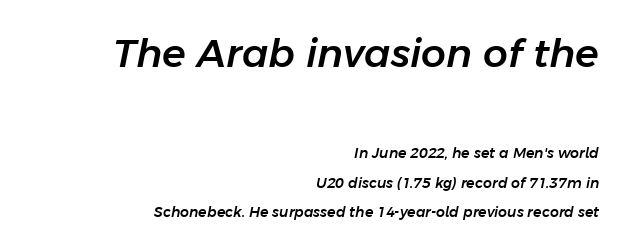
The image shows 39 px text type, italic (leaning right); set right-aligned, loose line spacing (2.12x), normal letter spacing, not underlined; the first (top) block is 2.79x larger; low stroke contrast and a medium x-height.
